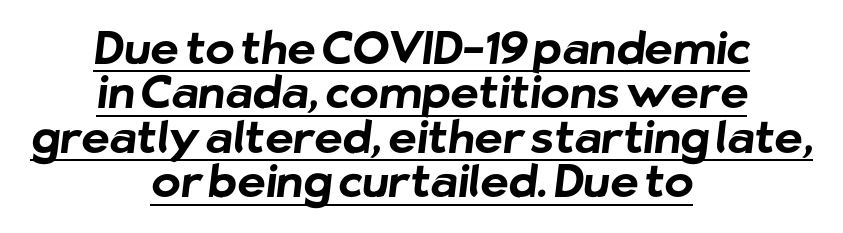
Honestly, the letter spacing is just normal — you wouldn't notice it. Is the type bold? Yes — the strokes are clearly thick and heavy. Here the designer chose a conventional face with non-uniform glyph widths. Type style note: lacks serifs.
